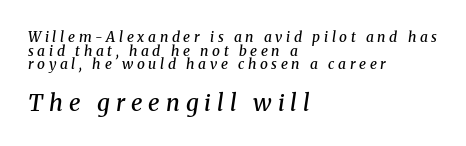
The image shows 23 px text type, italic (leaning right); set left-aligned, tight line spacing (0.98x), unusually wide letter spacing (+0.26 em), not underlined; the second (bottom) block is 1.64x larger.
